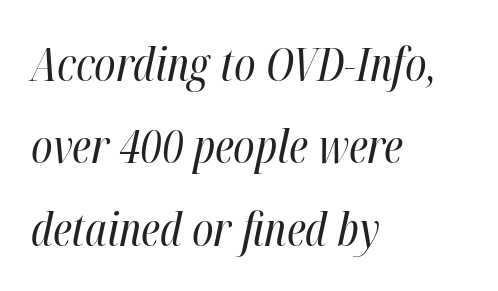
Honestly, there is no underline to notice here at all. Compared with a typical body face, this is equally light or lighter still. The rendering uses natural spacing where letterforms have individual widths. The specimen reads as italic at a glance. This rendering leaves character spacing at its baseline value. In CSS terms this would be text-align: left.
